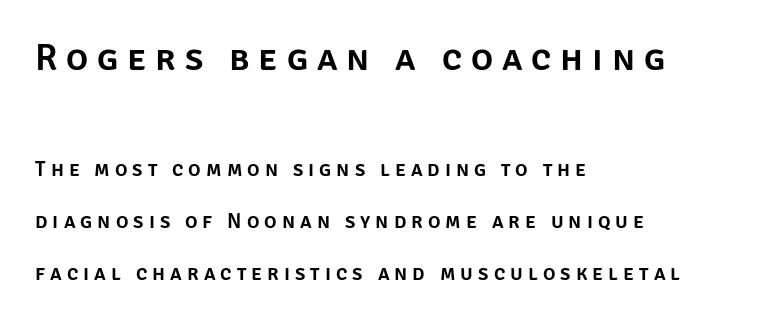
{"serif": "no", "italic": "no", "width": "normal", "stroke_contrast": "low", "x_height": "large", "monospaced": "no", "underline": "no", "align": "left", "line_spacing": "loose", "line_spacing_ratio": 2.47, "letter_spacing": "wide", "letter_spacing_em": 0.24, "larger_block": "first", "size_ratio": 1.76, "glyph_px": 37}
